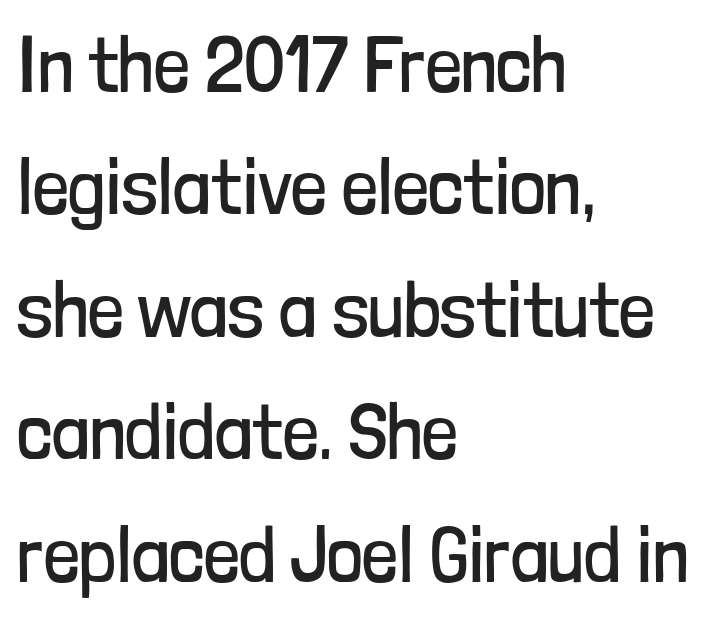
Q: Is the text bold? A: No.
Q: Is the text italic (slanted)? A: No, it is upright.
Q: Is the typeface a serif or a sans-serif typeface? A: Sans-serif.
Q: Is the text underlined? A: No.
Q: How is the paragraph aligned? A: Left-aligned.
Q: Is the spacing between letters normal or unusually wide? A: Normal.
Q: Is the spacing between lines tight, normal or loose? A: Normal.
Q: Width (condensed, normal, or wide)? A: Condensed.
Q: Stroke contrast? A: Low.
Q: x-height? A: Medium.
Q: Monospaced? A: No.
